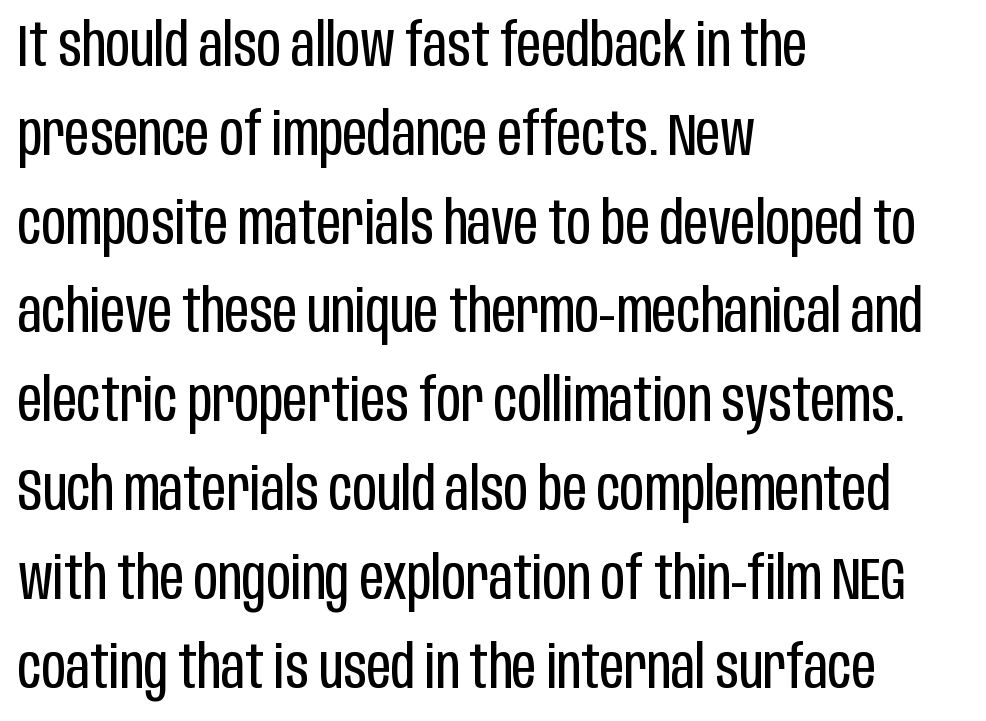
{"serif": "no", "italic": "no", "bold": "no", "weight": "regular", "width": "condensed", "stroke_contrast": "low", "x_height": "large", "monospaced": "no", "underline": "no", "align": "left", "line_spacing": "normal", "line_spacing_ratio": 1.48, "letter_spacing": "normal", "letter_spacing_em": 0.0, "glyph_px": 60}
